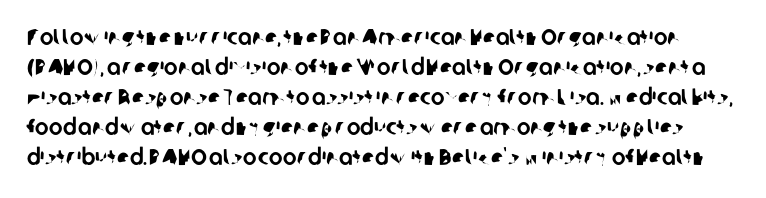
{"underline": "no", "line_spacing": "normal", "line_spacing_ratio": 1.3, "letter_spacing": "normal", "letter_spacing_em": 0.0, "glyph_px": 23}
